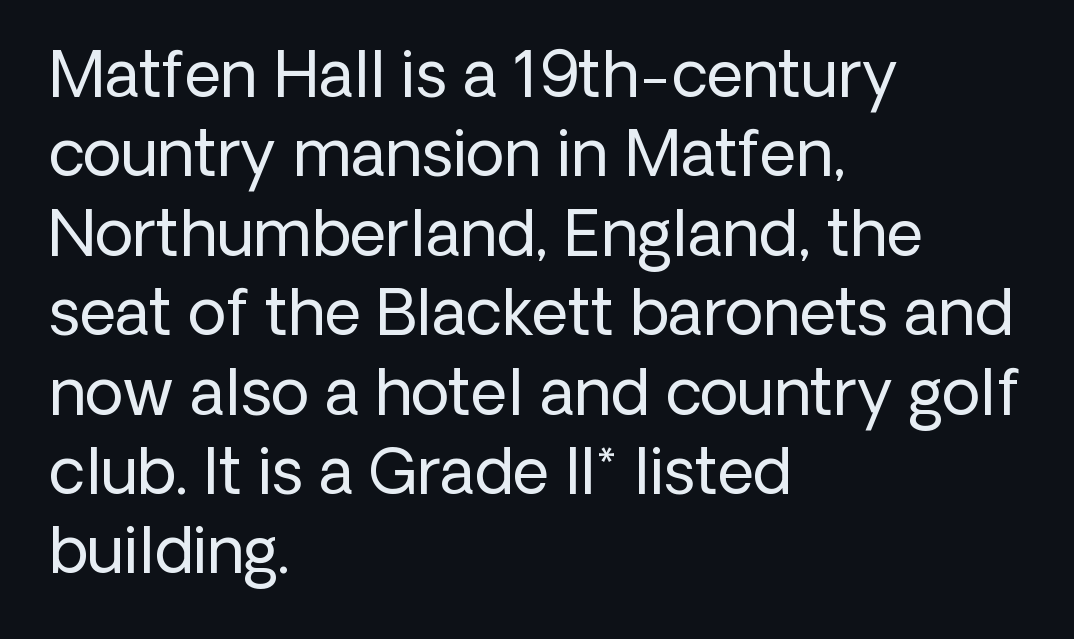
Words appear dense and cohesive because spacing is normal. Character widths vary here, with narrow letters taking less room than wide ones. Italic? Not at all — the glyphs are vertical. The baseline area is clear. Letters have the restrained weight of plain body copy at most.
